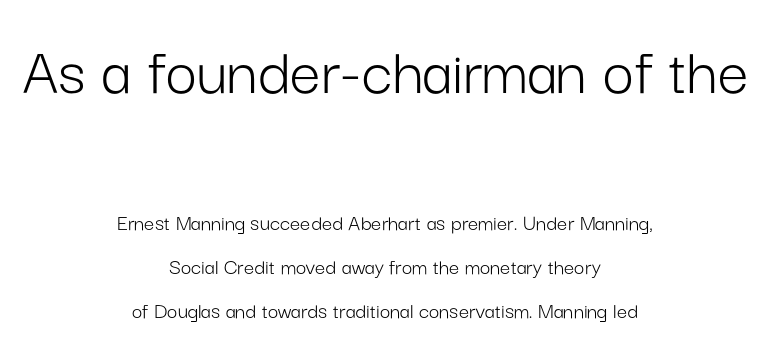
Q: Is the text bold? A: No.
Q: Is the text italic (slanted)? A: No, it is upright.
Q: Is the typeface a serif or a sans-serif typeface? A: Sans-serif.
Q: Is the text underlined? A: No.
Q: How is the paragraph aligned? A: Centered.
Q: Is the spacing between letters normal or unusually wide? A: Normal.
Q: Is the spacing between lines tight, normal or loose? A: Loose.
Q: Which block of text is set in a larger size, the first (top) or the second (bottom)? A: The first (top) one.
Q: Width (condensed, normal, or wide)? A: Normal.
Q: Stroke contrast? A: Low.
Q: x-height? A: Medium.
Q: Monospaced? A: No.
